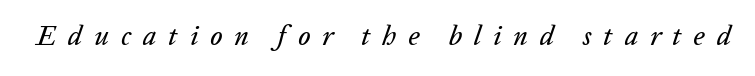
The image shows 27 px text type, italic (leaning right); set unusually wide letter spacing (+0.44 em), not underlined.
